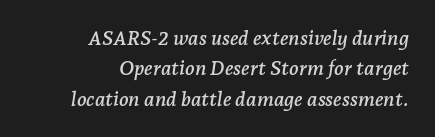
Nothing unusual about the tracking: characters are spaced as the font intends. There's an unmistakable incline to the writing here. Descenders are the only things crossing below the line. Regarding leading, the lines here are spaced in the standard way. Reading down the block, your eye finds every line finishing at a fixed right position.
